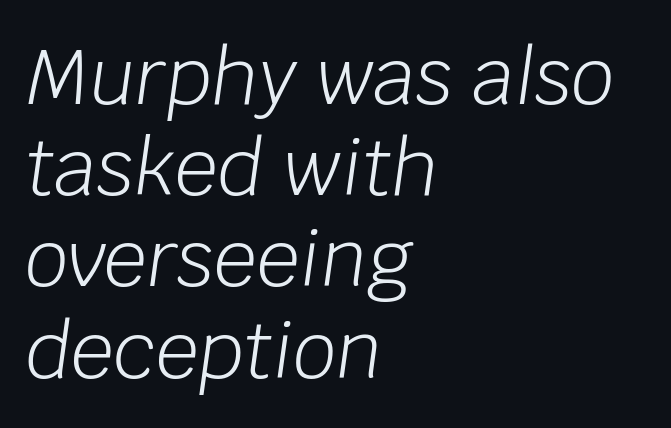
{"italic": "yes", "lean": "right", "slant_degrees": 8, "bold": "no", "weight": "light", "width": "normal", "stroke_contrast": "low", "x_height": "large", "monospaced": "no", "underline": "no", "align": "left", "line_spacing_ratio": 1.2, "letter_spacing": "normal", "letter_spacing_em": 0.0, "glyph_px": 76}
